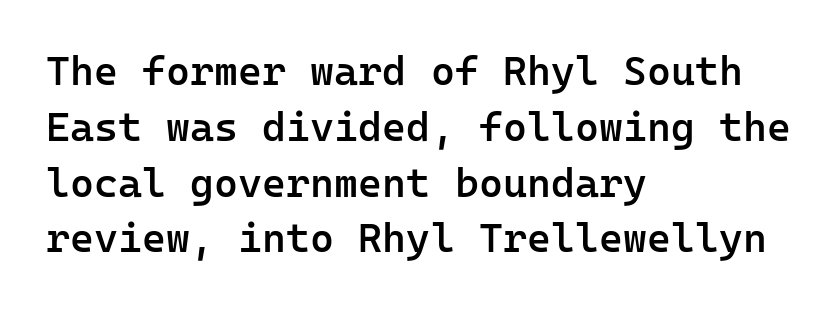
The image shows 41 px semibold sans-serif type, upright, monospaced; set left-aligned, normal line spacing (1.36x), normal letter spacing, not underlined; low stroke contrast and a medium x-height.
